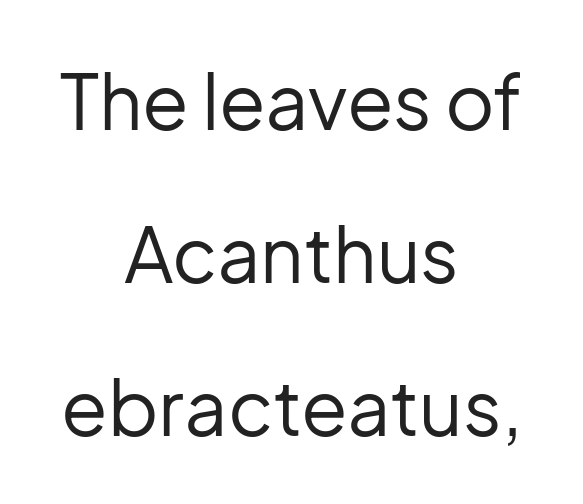
{"serif": "no", "italic": "no", "bold": "no", "weight": "regular", "width": "normal", "stroke_contrast": "low", "x_height": "medium", "monospaced": "no", "underline": "no", "align": "center", "line_spacing": "loose", "line_spacing_ratio": 2.01, "letter_spacing": "normal", "letter_spacing_em": 0.0, "glyph_px": 76}
